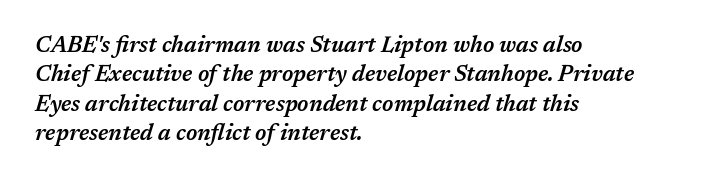
Interline gaps are of average width in this sample. Slanted lettering throughout. Students, this is semibold: more ink than regular, less than bold. A student would call this left alignment; a typographer would say flush left, rag right. The letters sit at their default tracking, neither squeezed nor spread.
